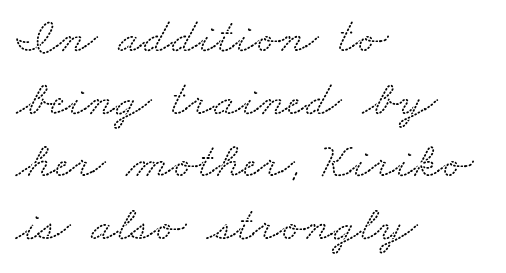
{"serif": "yes", "width": "wide", "stroke_contrast": "low", "x_height": "small", "monospaced": "no", "underline": "no", "align": "left", "line_spacing_ratio": 1.23, "letter_spacing": "normal", "letter_spacing_em": 0.0, "glyph_px": 51}
